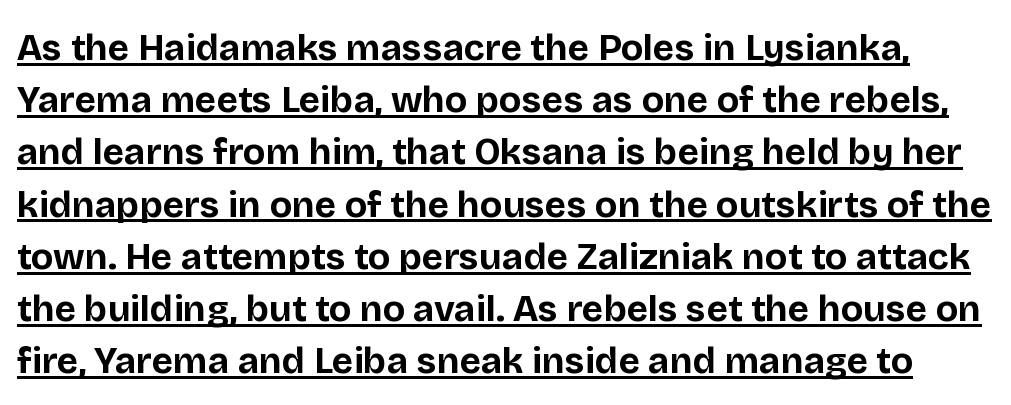
{"serif": "no", "italic": "no", "bold": "yes", "weight": "bold", "width": "normal", "stroke_contrast": "low", "x_height": "large", "monospaced": "no", "underline": "yes", "line_spacing": "normal", "line_spacing_ratio": 1.41, "letter_spacing": "normal", "letter_spacing_em": 0.0, "glyph_px": 37}
